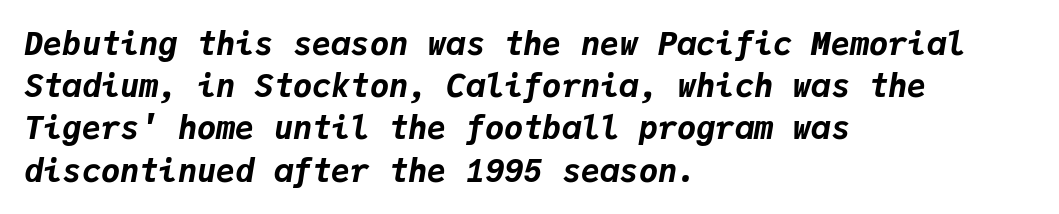
Every letter is thick-stroked: bold, no question. Any mark beneath the type? The region is blank. The glyphs look as if they've been sheared to an angle. Line spacing here is normal. Layout note: lines flush left.
